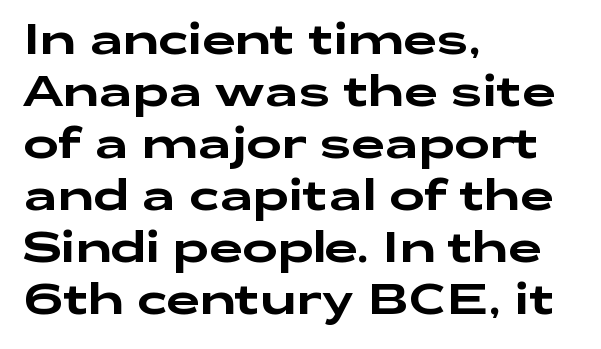
The image shows 42 px wide sans-serif type, upright; set left-aligned, line spacing 1.24x, normal letter spacing, not underlined; low stroke contrast and a medium x-height.
